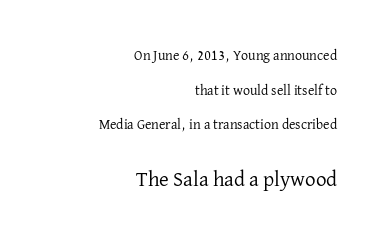
The image shows 21 px text type, upright; set right-aligned, loose line spacing (2.48x), normal letter spacing, not underlined; the second (bottom) block is 1.5x larger.
